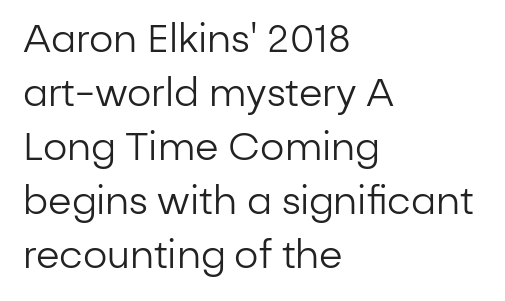
{"serif": "no", "italic": "no", "bold": "no", "weight": "regular", "width": "normal", "stroke_contrast": "low", "x_height": "medium", "monospaced": "no", "underline": "no", "align": "left", "line_spacing": "normal", "line_spacing_ratio": 1.42, "letter_spacing": "normal", "letter_spacing_em": 0.0, "glyph_px": 38}
